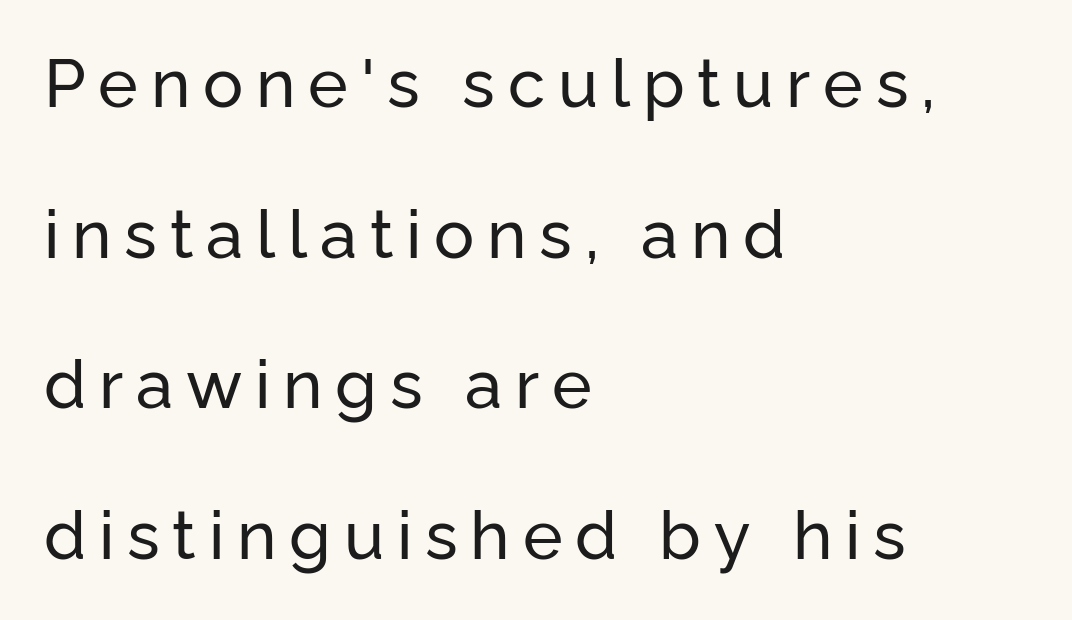
{"serif": "no", "italic": "no", "width": "normal", "stroke_contrast": "low", "x_height": "medium", "monospaced": "no", "underline": "no", "align": "left", "line_spacing": "loose", "line_spacing_ratio": 2.25, "glyph_px": 67}
